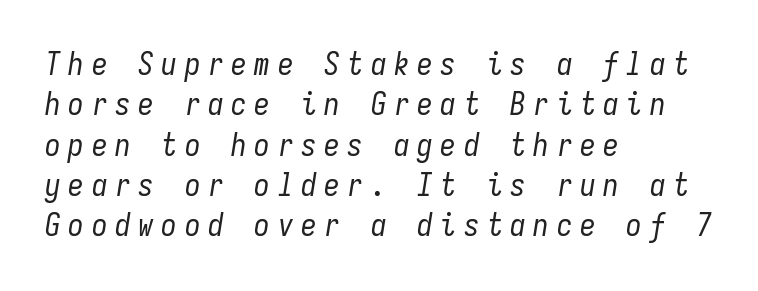
The image shows 31 px regular-weight, condensed type, italic (leaning right), monospaced; set left-aligned, normal line spacing (1.3x), unusually wide letter spacing (+0.25 em), not underlined; low stroke contrast and a medium x-height.
